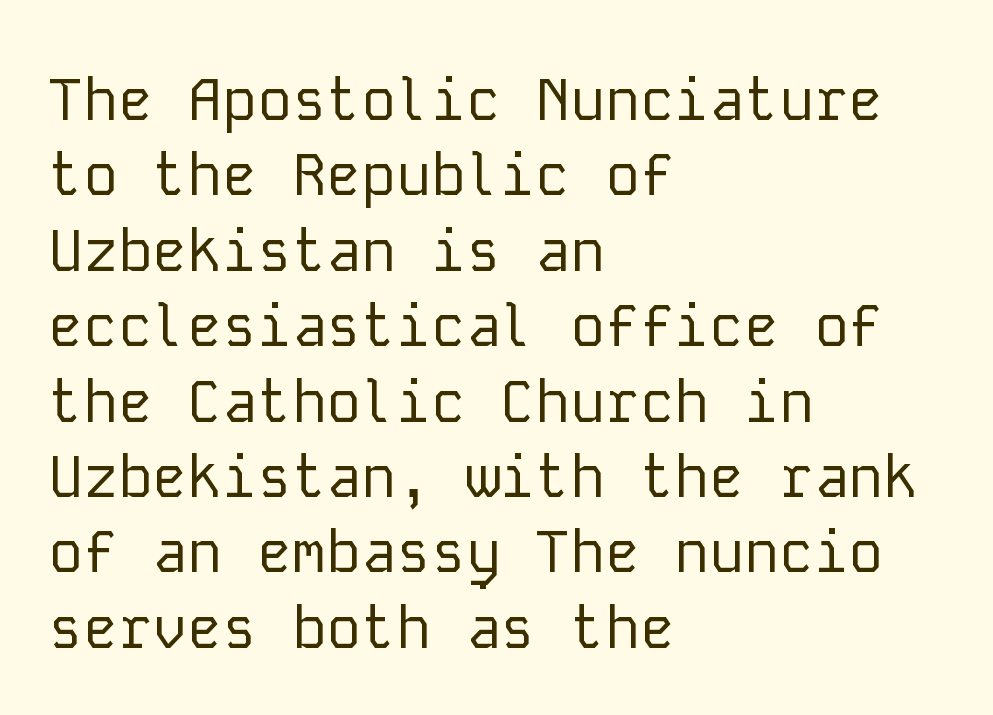
Q: Is the text bold? A: No.
Q: Is the text italic (slanted)? A: No, it is upright.
Q: Is the typeface a serif or a sans-serif typeface? A: Sans-serif.
Q: Is the text underlined? A: No.
Q: How is the paragraph aligned? A: Left-aligned.
Q: Is the spacing between letters normal or unusually wide? A: Normal.
Q: Is the spacing between lines tight, normal or loose? A: Normal.
Q: Width (condensed, normal, or wide)? A: Normal.
Q: Stroke contrast? A: Low.
Q: x-height? A: Medium.
Q: Monospaced? A: Yes.
